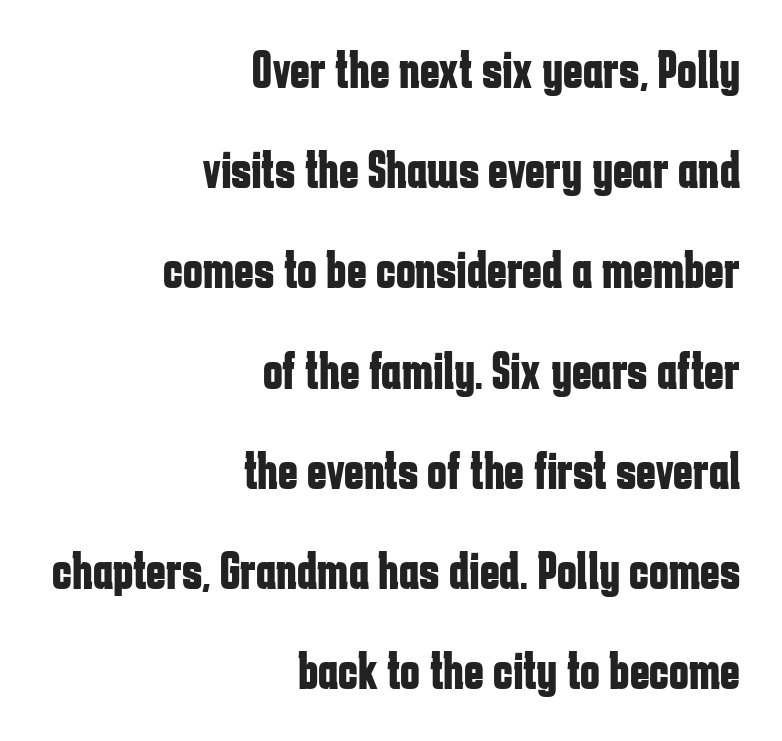
{"serif": "no", "italic": "no", "bold": "yes", "weight": "bold", "width": "condensed", "stroke_contrast": "low", "x_height": "medium", "monospaced": "no", "underline": "no", "align": "right", "line_spacing_ratio": 1.89, "letter_spacing": "normal", "letter_spacing_em": 0.0, "glyph_px": 53}
